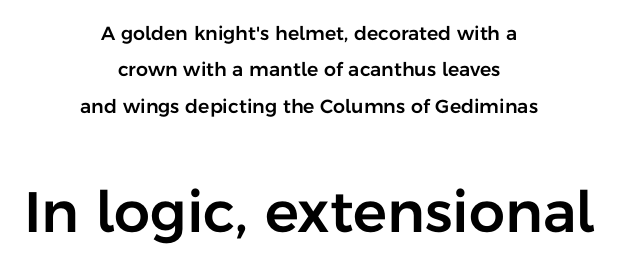
Only glyphs here, with clear space below each row. The axis of the letterforms is exactly vertical. The passage shown is typeset with a sans-serif family. This layout puts the modest block above and the oversized block below. This block would shrink considerably if given ordinary leading; it's expanded now. This sample has the flowing, uneven cadence of proportional lettering.
